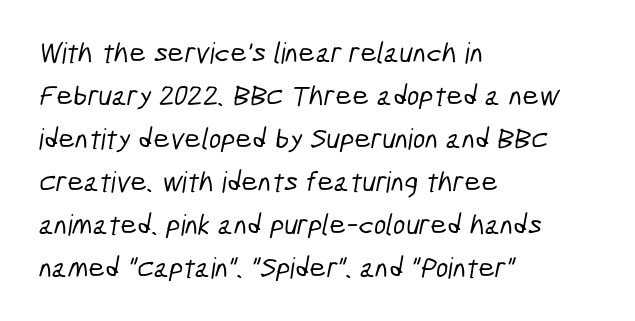
{"serif": "no", "width": "condensed", "stroke_contrast": "low", "x_height": "medium", "monospaced": "no", "underline": "no", "align": "left", "line_spacing": "normal", "line_spacing_ratio": 1.48, "letter_spacing": "normal", "letter_spacing_em": 0.0, "glyph_px": 29}
